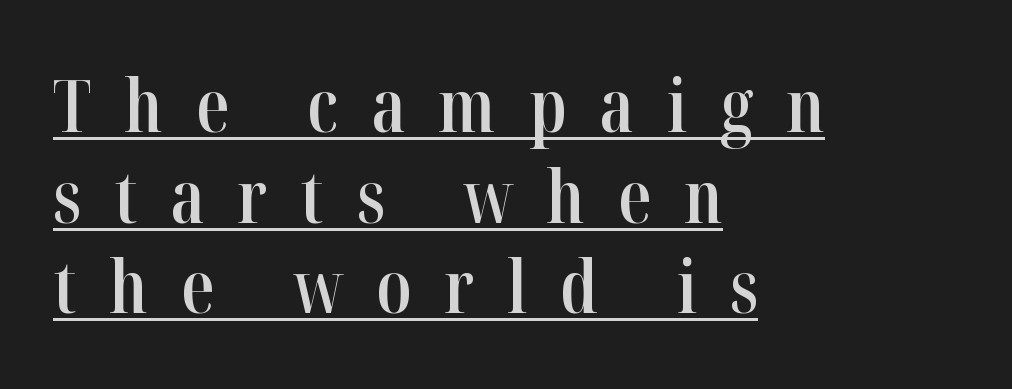
The characters look somewhat weighty, a semibold short of true bold. The specimen reads as upright at a glance. Spacing between characters has been opened up far beyond the box default. The sample's only ornament is a line tracing under the words. Check where the strokes stop: tiny serifs finish them off. Visually the block forms a straight wall on the left and a jagged coastline on the right.
